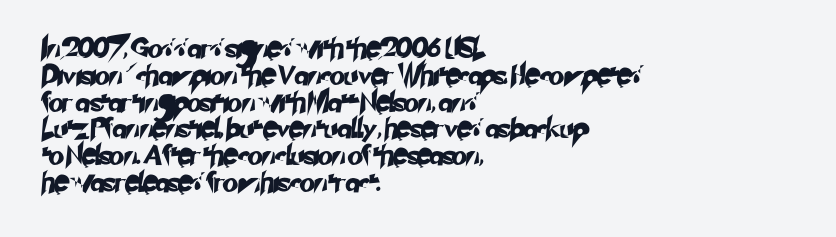
Q: Is the text underlined? A: No.
Q: How is the paragraph aligned? A: Left-aligned.
Q: Is the spacing between letters normal or unusually wide? A: Normal.
Q: Is the spacing between lines tight, normal or loose? A: Normal.
